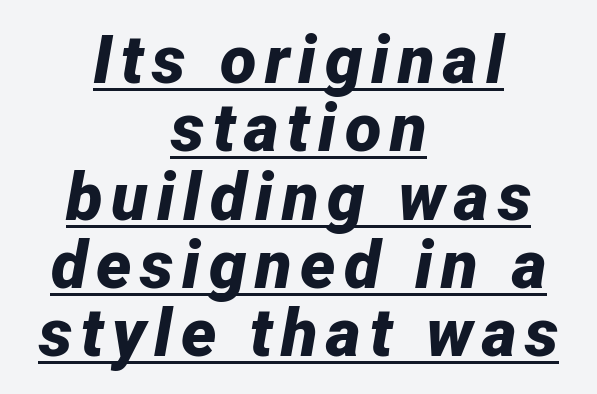
Check the space under the baseline: a stroke is drawn there. This sample is center-justified, so both line endings float freely. Does the weight exceed regular? Yes, all the way to bold. In terms of posture, this sample is oblique.
